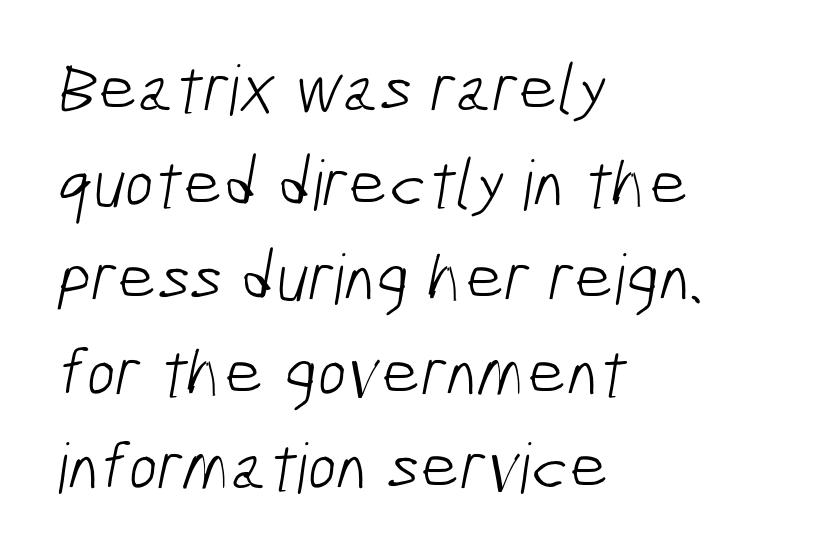
The image shows 69 px light, condensed sans-serif type; set left-aligned, normal line spacing (1.37x), normal letter spacing, not underlined; low stroke contrast and a medium x-height.
